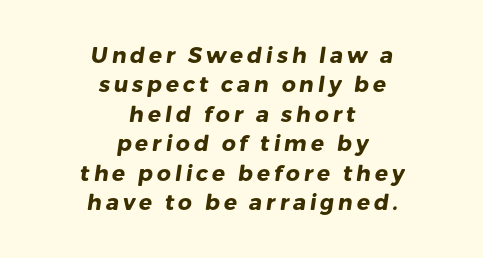
{"bold": "yes", "underline": "no", "align": "center", "line_spacing": "normal", "line_spacing_ratio": 1.34, "glyph_px": 22}
